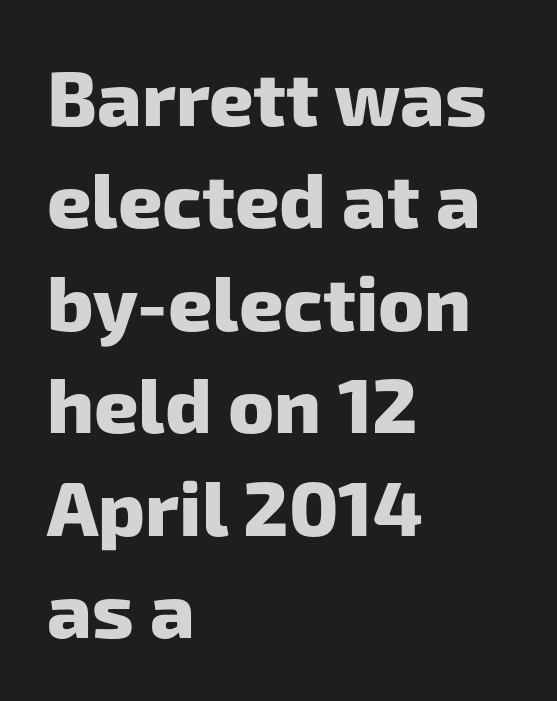
The image shows 77 px heavy sans-serif type; set left-aligned, normal line spacing (1.33x), normal letter spacing, not underlined; low stroke contrast and a medium x-height.
